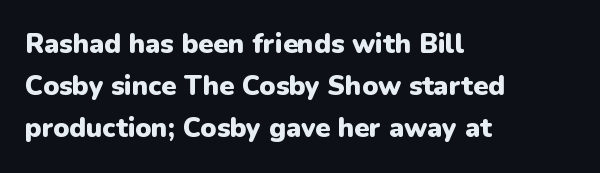
Q: Is the text bold? A: Yes.
Q: Is the text italic (slanted)? A: No, it is upright.
Q: Is the text underlined? A: No.
Q: How is the paragraph aligned? A: Left-aligned.
Q: Is the spacing between letters normal or unusually wide? A: Normal.
Q: Is the spacing between lines tight, normal or loose? A: Normal.
